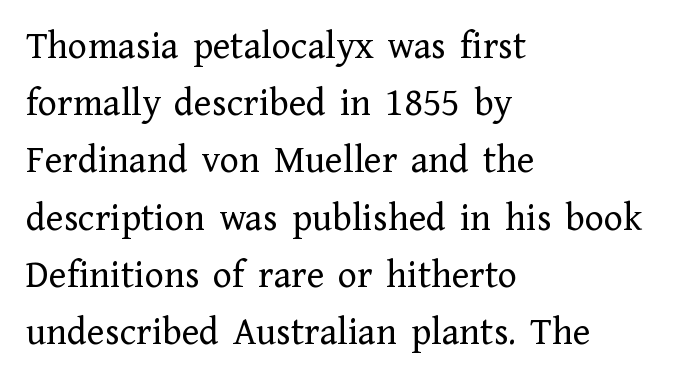
The compositor pushed each line to the left boundary. One glance says typical: line gaps are just what's usual. The weight would be labelled regular, book, light, or lighter still. These lines were composed using upright roman letters.
